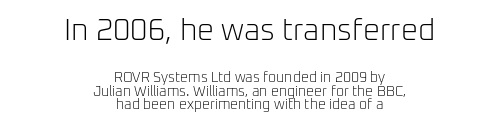
The image shows 30 px light sans-serif type, upright; set centered, tight line spacing (0.99x), normal letter spacing, not underlined; the first (top) block is 2.14x larger; low stroke contrast and a medium x-height.
